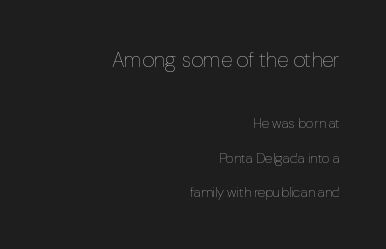
The image shows 21 px text type, upright; set right-aligned, loose line spacing (2.46x), normal letter spacing, not underlined; the first (top) block is 1.5x larger.
